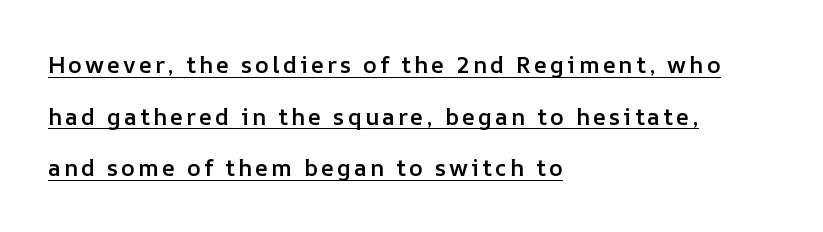
Q: Is the text bold? A: Semi-bold.
Q: Is the text italic (slanted)? A: No, it is upright.
Q: Is the text underlined? A: Yes.
Q: How is the paragraph aligned? A: Left-aligned.
Q: Is the spacing between lines tight, normal or loose? A: Loose.
